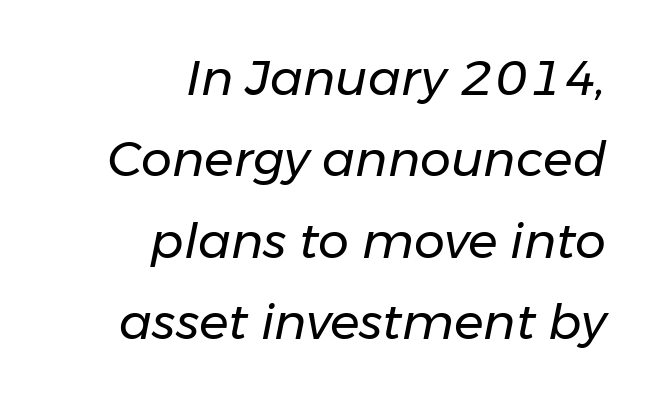
{"italic": "yes", "lean": "right", "slant_degrees": 11, "bold": "no", "weight": "regular", "width": "normal", "stroke_contrast": "low", "x_height": "medium", "monospaced": "no", "underline": "no", "align": "right", "line_spacing": "normal", "line_spacing_ratio": 1.66, "letter_spacing": "normal", "letter_spacing_em": 0.0, "glyph_px": 49}
